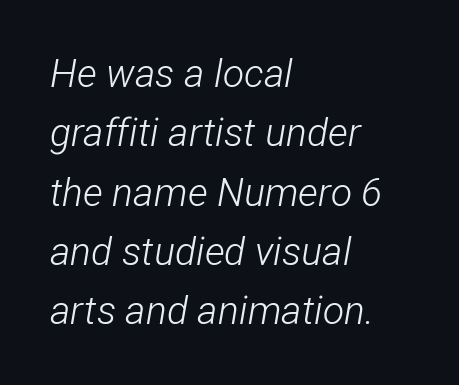
The typesetter chose a ragged-right arrangement here. The zone under the glyphs is completely vacant. The strokes carry an ordinary text weight at most. Tracking here is standard; glyphs follow each other at the usual distance.
